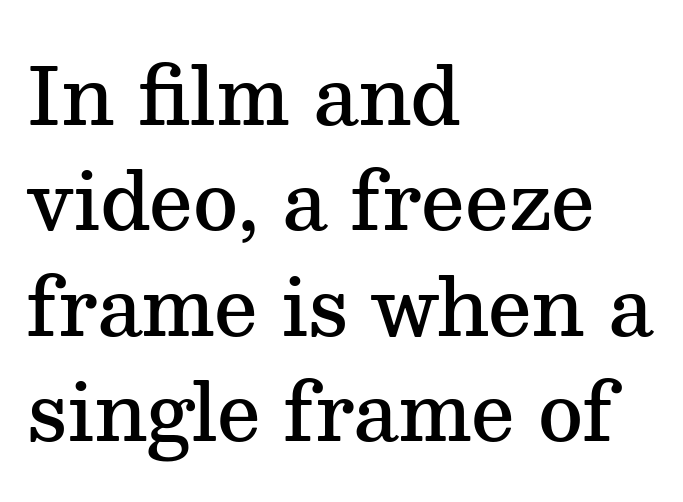
{"serif": "yes", "italic": "no", "bold": "semi", "weight": "semibold", "width": "normal", "stroke_contrast": "medium", "x_height": "medium", "monospaced": "no", "underline": "no", "align": "left", "line_spacing": "normal", "line_spacing_ratio": 1.35, "letter_spacing": "normal", "letter_spacing_em": 0.0, "glyph_px": 78}
